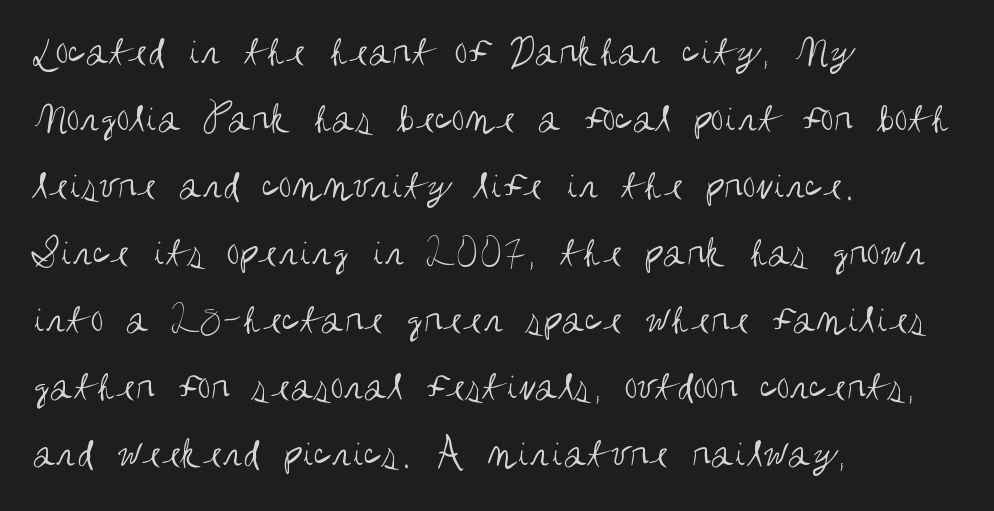
No extra ink here — the face is not bold. Look at the bottom of the vertical strokes: they stop flat, with no serifs. Clear beneath every line of the passage. You could not count columns in this text — the font is proportionally spaced.
